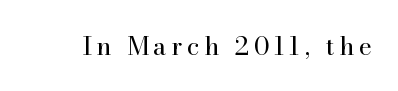
The type sits square on the baseline with zero lean. The strip under each line holds only bare page. Stroke thickness stays within the range of a standard reading face or lighter.
